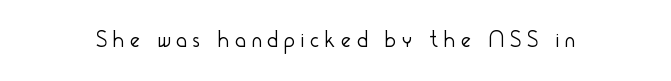
The image shows 23 px text type, upright; set unusually wide letter spacing (+0.26 em), not underlined.
